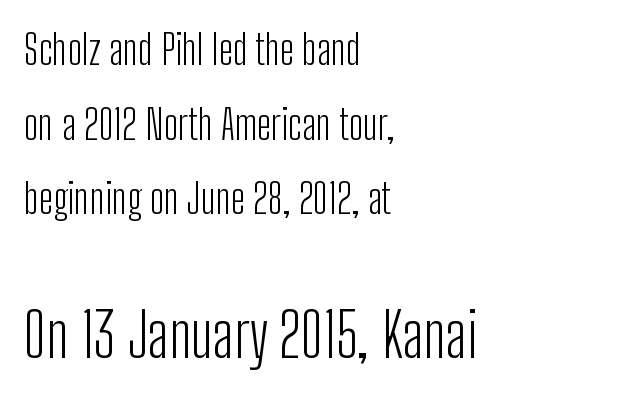
Observe the absence of serifs on each vertical stroke in this sample. Stroke mass is kept to a normal reading level or below. Which margin do the lines hug? The left one — the right edge is uneven. Ascenders rise straight up at ninety degrees. Beneath every word, the page is bare. These lines are rendered in a variable-pitch font.
